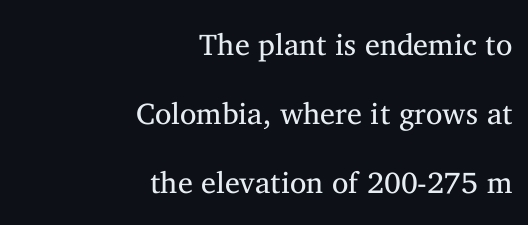
The image shows 30 px regular-weight serif type, upright; set right-aligned, loose line spacing (2.3x), normal letter spacing, not underlined; medium stroke contrast and a medium x-height.
